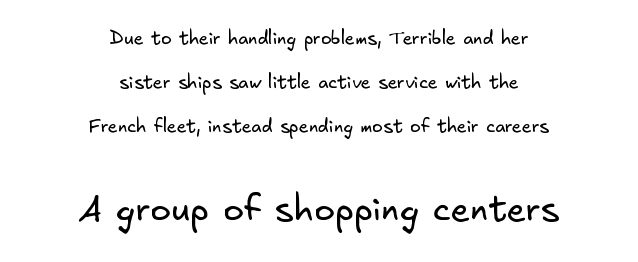
Q: Is the text bold? A: No.
Q: Is the typeface a serif or a sans-serif typeface? A: Sans-serif.
Q: Is the text underlined? A: No.
Q: How is the paragraph aligned? A: Centered.
Q: Is the spacing between letters normal or unusually wide? A: Normal.
Q: Is the spacing between lines tight, normal or loose? A: Loose.
Q: Which block of text is set in a larger size, the first (top) or the second (bottom)? A: The second (bottom) one.
Q: Width (condensed, normal, or wide)? A: Normal.
Q: Stroke contrast? A: Low.
Q: x-height? A: Small.
